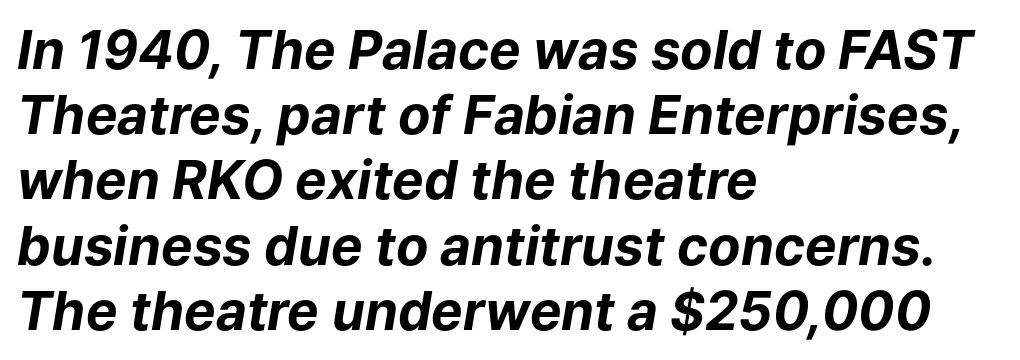
Q: Is the text bold? A: Yes.
Q: Is the text italic (slanted)? A: Yes, it leans right by about 9 degrees.
Q: Is the text underlined? A: No.
Q: How is the paragraph aligned? A: Left-aligned.
Q: Is the spacing between letters normal or unusually wide? A: Normal.
Q: Width (condensed, normal, or wide)? A: Normal.
Q: Stroke contrast? A: Low.
Q: x-height? A: Medium.
Q: Monospaced? A: No.
